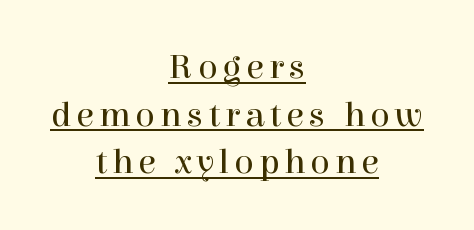
Q: Is the text bold? A: No.
Q: Is the text italic (slanted)? A: No, it is upright.
Q: Is the typeface a serif or a sans-serif typeface? A: Serif.
Q: Is the text underlined? A: Yes.
Q: How is the paragraph aligned? A: Centered.
Q: Is the spacing between lines tight, normal or loose? A: Normal.
Q: Width (condensed, normal, or wide)? A: Normal.
Q: x-height? A: Medium.
Q: Monospaced? A: No.
